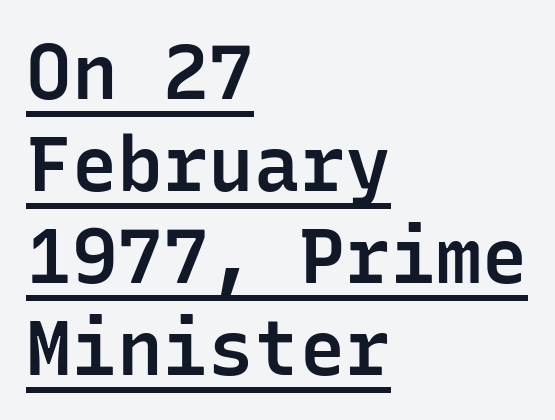
Nothing sits at the stroke ends, so this counts as sans-serif. The string is rendered with underlining switched on. Italic: no, the glyphs are upright roman. Every character here occupies the same horizontal width, giving the sample a typewriter-like rhythm. The passage is arranged the way most books set body copy — flush left. What stands out about the letter spacing? Nothing — it is the standard amount.
